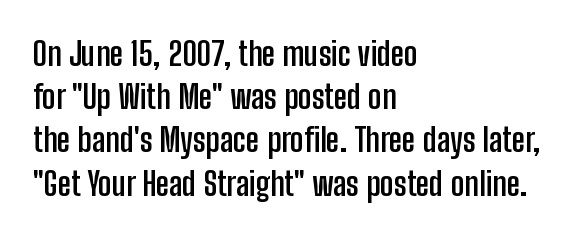
The image shows 33 px semibold, condensed sans-serif type, upright; set left-aligned, normal line spacing (1.31x), normal letter spacing, not underlined; low stroke contrast and a medium x-height.
